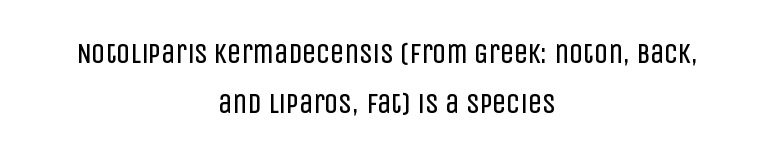
The image shows 28 px regular-weight, condensed sans-serif type, upright; set centered, line spacing 1.79x, normal letter spacing, not underlined; low stroke contrast and a large x-height.
